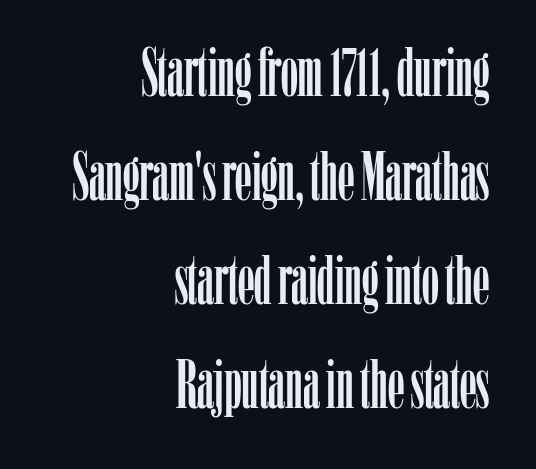
Q: Is the text italic (slanted)? A: No, it is upright.
Q: Is the typeface a serif or a sans-serif typeface? A: Serif.
Q: Is the text underlined? A: No.
Q: How is the paragraph aligned? A: Right-aligned.
Q: Is the spacing between letters normal or unusually wide? A: Normal.
Q: Is the spacing between lines tight, normal or loose? A: Normal.
Q: Width (condensed, normal, or wide)? A: Condensed.
Q: Stroke contrast? A: Low.
Q: x-height? A: Medium.
Q: Monospaced? A: No.
